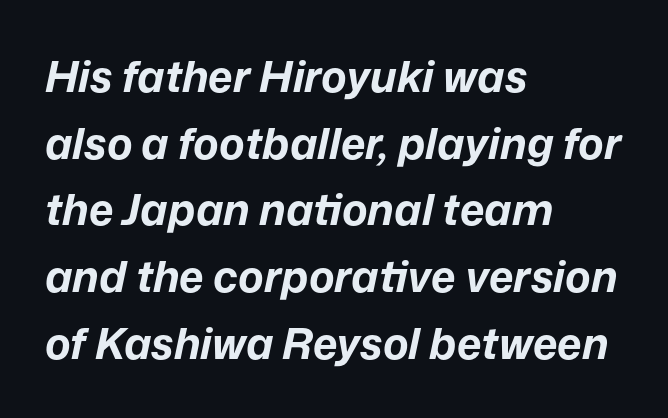
{"italic": "yes", "lean": "right", "slant_degrees": 12, "bold": "yes", "weight": "bold", "width": "normal", "stroke_contrast": "low", "x_height": "medium", "monospaced": "no", "underline": "no", "align": "left", "line_spacing": "normal", "line_spacing_ratio": 1.55, "letter_spacing": "normal", "letter_spacing_em": 0.0, "glyph_px": 43}
